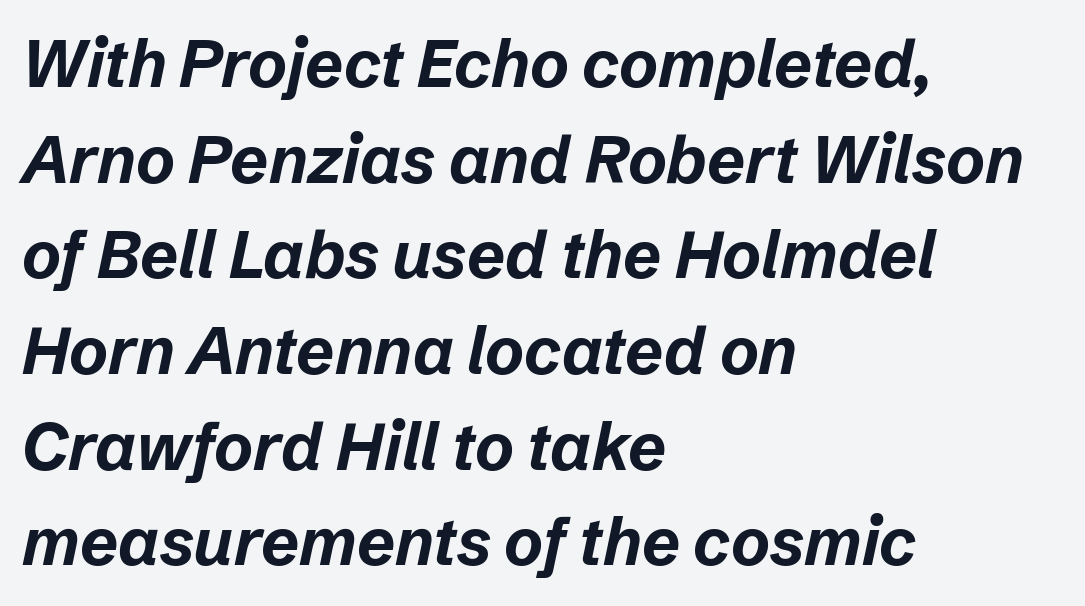
The image shows 66 px bold type, italic (leaning right); set left-aligned, normal line spacing (1.45x), normal letter spacing, not underlined; low stroke contrast and a medium x-height.
